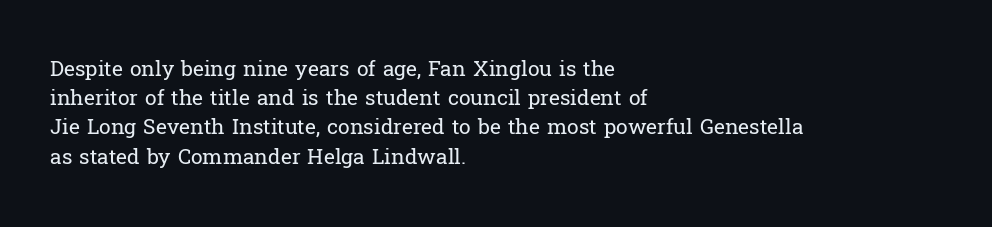
Tracking here is standard; glyphs follow each other at the usual distance. Heft: none added — not bold. These lines are set flush left with a ragged right edge. The letters stand straight up with perfectly vertical stems. Has an underline been added? It has not.
